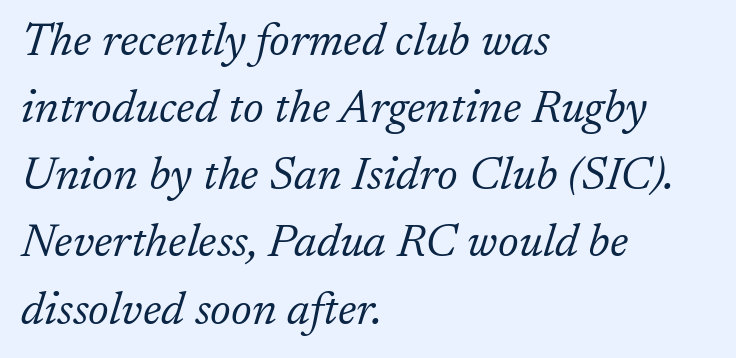
These lines were composed using italics. Each letter keeps its own natural width here, so spacing adapts to shape. The lines are quadded left. No heavy texture on the line: the type isn't bold. Vertical spacing — default.
